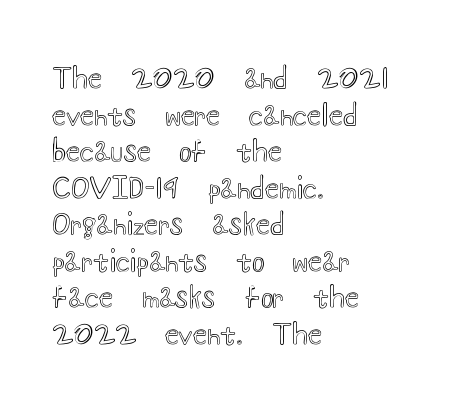
{"italic": "no", "width": "wide", "x_height": "small", "monospaced": "no", "underline": "no", "align": "left", "line_spacing": "normal", "line_spacing_ratio": 1.26, "letter_spacing": "normal", "letter_spacing_em": 0.0, "glyph_px": 29}
